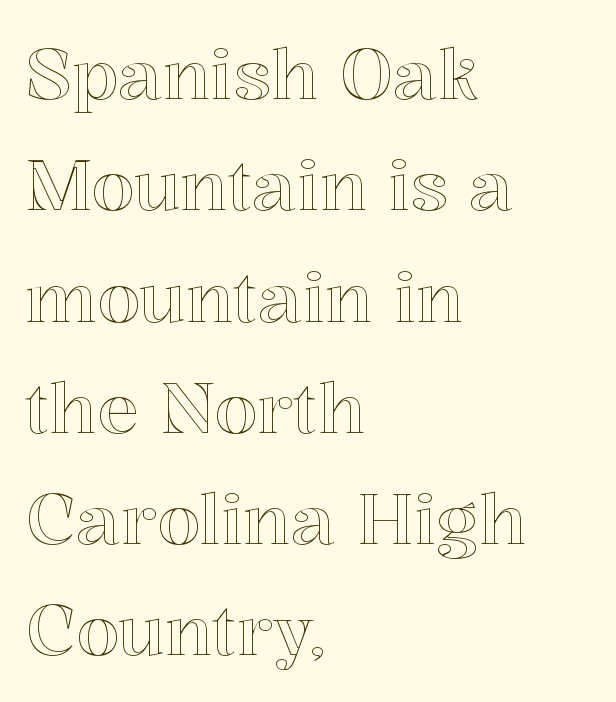
Q: Is the text italic (slanted)? A: No, it is upright.
Q: Is the text underlined? A: No.
Q: How is the paragraph aligned? A: Left-aligned.
Q: Is the spacing between letters normal or unusually wide? A: Normal.
Q: Is the spacing between lines tight, normal or loose? A: Normal.
Q: Width (condensed, normal, or wide)? A: Normal.
Q: x-height? A: Medium.
Q: Monospaced? A: No.
